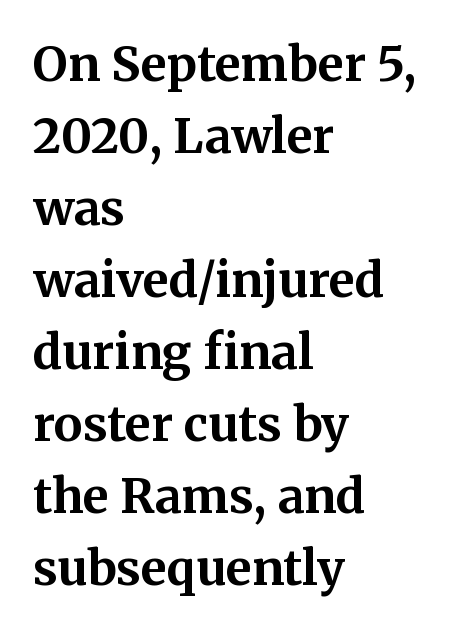
Q: Is the text bold? A: Yes.
Q: Is the text italic (slanted)? A: No, it is upright.
Q: Is the typeface a serif or a sans-serif typeface? A: Serif.
Q: Is the text underlined? A: No.
Q: How is the paragraph aligned? A: Left-aligned.
Q: Is the spacing between letters normal or unusually wide? A: Normal.
Q: Is the spacing between lines tight, normal or loose? A: Normal.
Q: Width (condensed, normal, or wide)? A: Normal.
Q: Stroke contrast? A: Medium.
Q: x-height? A: Medium.
Q: Monospaced? A: No.
